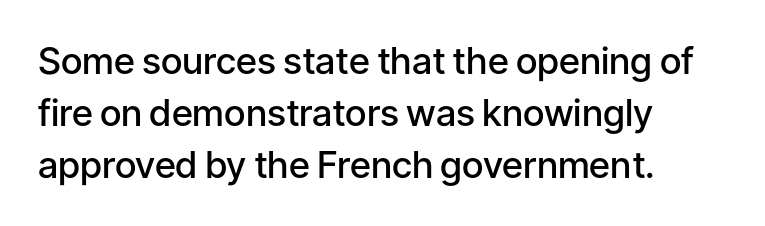
The face used here is a sans, in the tradition of grotesques and geometrics. Looks like regular typesetting: each glyph gets only the width it needs. Reading down the column, the eye jumps a familiar distance to each next line. The lines in this sample share a left origin and differ only in where they stop. What weight is shown? A semibold, between regular and bold. Nobody touched the tracking dial on this one.
